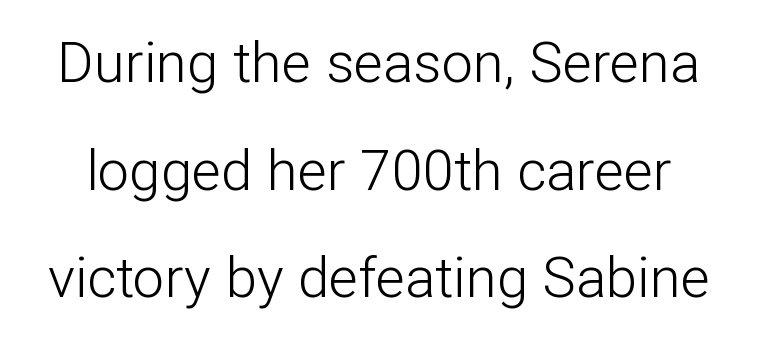
Q: Is the text bold? A: No.
Q: Is the text italic (slanted)? A: No, it is upright.
Q: Is the typeface a serif or a sans-serif typeface? A: Sans-serif.
Q: Is the text underlined? A: No.
Q: Is the spacing between letters normal or unusually wide? A: Normal.
Q: Is the spacing between lines tight, normal or loose? A: Loose.
Q: Width (condensed, normal, or wide)? A: Normal.
Q: Stroke contrast? A: Low.
Q: x-height? A: Medium.
Q: Monospaced? A: No.
